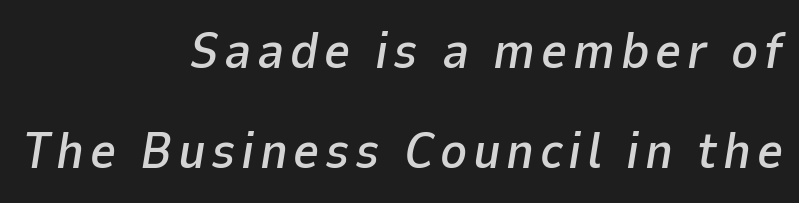
Each new line begins a long way beneath the previous one. Does the copy run flush right? Yes — the right margin is perfectly even. These lines are rendered in a variable-pitch font. This sample uses an oblique cut, with every glyph tilted off the vertical. Descenders are the only things crossing below the line.
